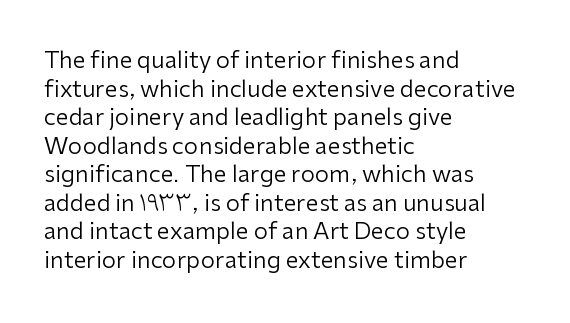
Beneath every word, the page is bare. On a weight scale, this lands at 450 or below. Look at the tracking — it's just the regular setting, nothing added. The typesetter chose a ragged-right arrangement here. Upright lettering throughout.
